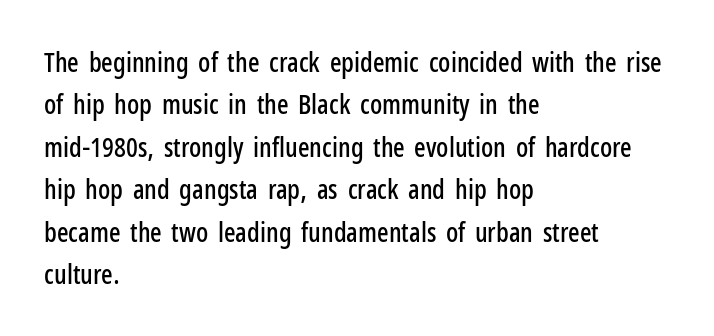
Q: Is the text italic (slanted)? A: No, it is upright.
Q: Is the text underlined? A: No.
Q: How is the paragraph aligned? A: Left-aligned.
Q: Is the spacing between letters normal or unusually wide? A: Normal.
Q: Is the spacing between lines tight, normal or loose? A: Normal.
